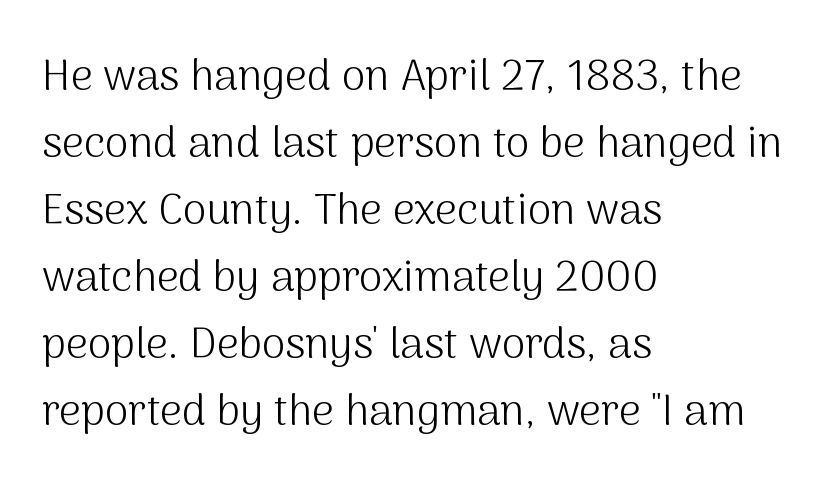
The block of text has a typical density, with ordinary space between rows. The words here are not underlined. Upright lettering throughout. Does extra space separate the letters? No, they use regular spacing. The passage shown is typed in a proportional face where columns would drift.
